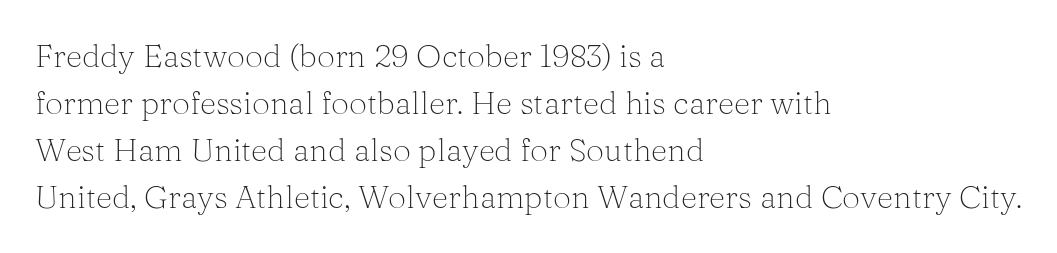
No heavy texture on the line: the type isn't bold. The specimen reads as upright at a glance. Tracking value appears to be zero — textbook default spacing. Teacher's note: observe the even left margin — that is flush-left alignment.
